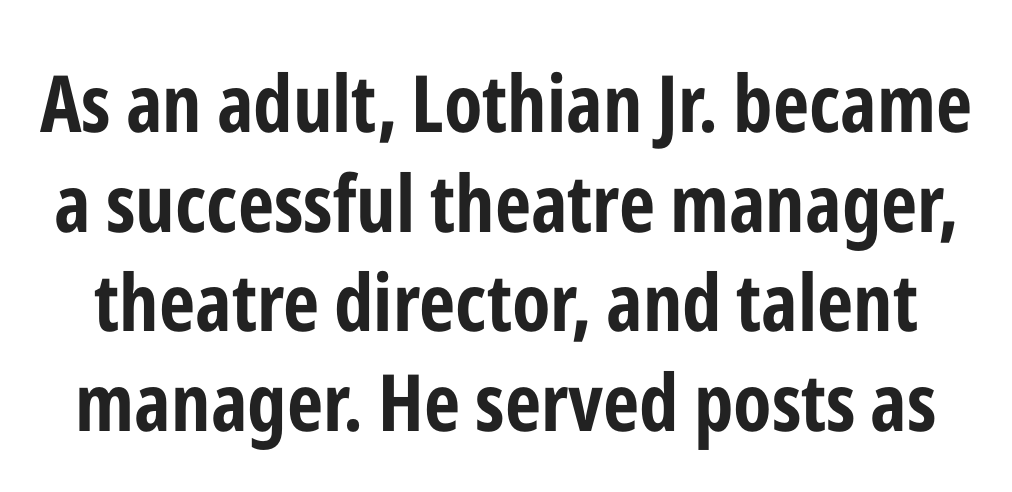
Q: Is the text bold? A: Yes.
Q: Is the text italic (slanted)? A: No, it is upright.
Q: Is the typeface a serif or a sans-serif typeface? A: Sans-serif.
Q: Is the text underlined? A: No.
Q: Is the spacing between letters normal or unusually wide? A: Normal.
Q: Is the spacing between lines tight, normal or loose? A: Normal.
Q: Width (condensed, normal, or wide)? A: Condensed.
Q: Stroke contrast? A: Low.
Q: x-height? A: Medium.
Q: Monospaced? A: No.
